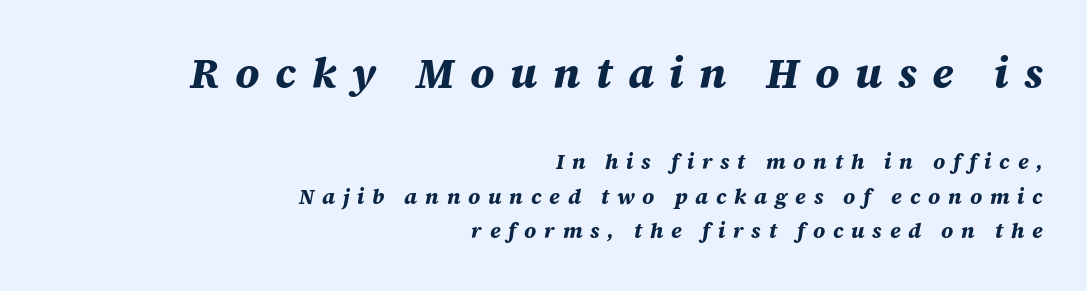
The image shows 42 px bold type, italic (leaning right); set right-aligned, normal line spacing (1.65x), unusually wide letter spacing (+0.37 em), not underlined; the first (top) block is 2.0x larger; medium stroke contrast and a large x-height.
